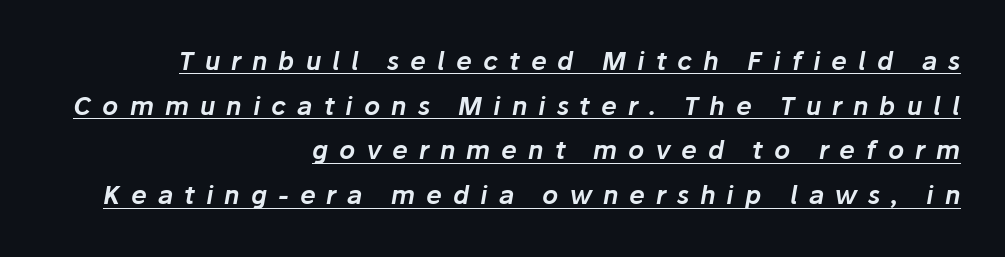
Does a line run under the words? Yes, clearly. Style check: oblique. A flush-right, rag-left setting is used for this passage. The face used here is rendered with a markedly widened letterfit.
